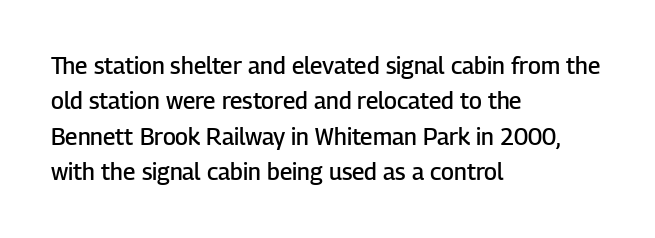
{"italic": "no", "bold": "semi", "underline": "no", "align": "left", "line_spacing": "normal", "line_spacing_ratio": 1.54, "letter_spacing": "normal", "letter_spacing_em": 0.0, "glyph_px": 23}
